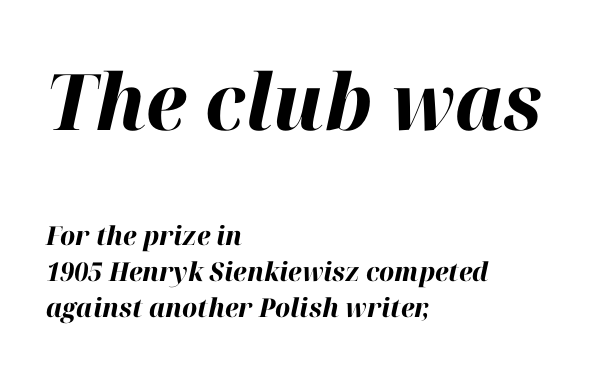
The image shows 78 px bold type, italic (leaning right); set left-aligned, normal line spacing (1.39x), normal letter spacing, not underlined; the first (top) block is 3.0x larger; high stroke contrast and a medium x-height.
